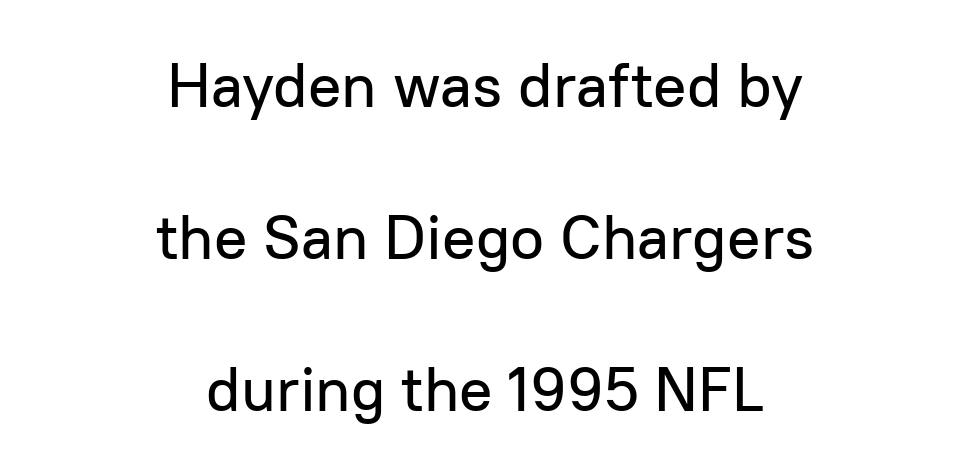
Q: Is the text italic (slanted)? A: No, it is upright.
Q: Is the typeface a serif or a sans-serif typeface? A: Sans-serif.
Q: Is the text underlined? A: No.
Q: How is the paragraph aligned? A: Centered.
Q: Is the spacing between letters normal or unusually wide? A: Normal.
Q: Is the spacing between lines tight, normal or loose? A: Loose.
Q: Width (condensed, normal, or wide)? A: Normal.
Q: Stroke contrast? A: Low.
Q: x-height? A: Medium.
Q: Monospaced? A: No.
